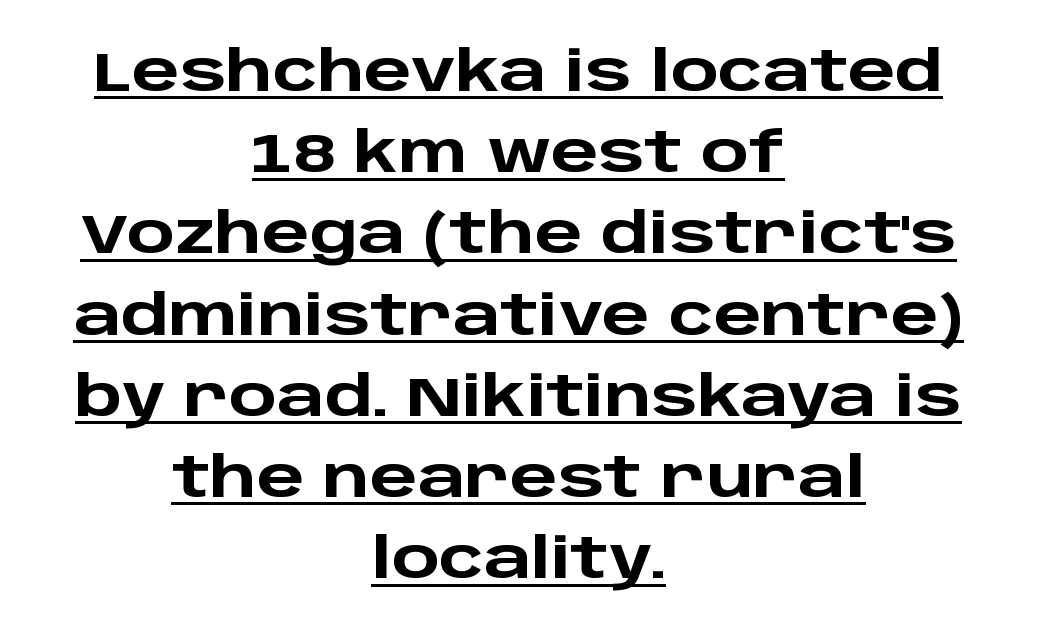
Quick note: underline on. This sample uses a sans-serif face. Typesetter's note: full bold, strokes at maximum text heaviness. Layout note: lines centered. Ordinary non-slanted type is in use.
